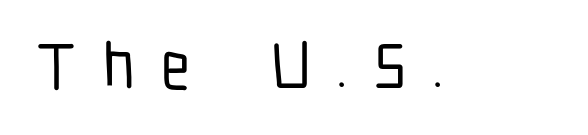
{"serif": "no", "italic": "no", "width": "condensed", "stroke_contrast": "low", "x_height": "medium", "monospaced": "no", "underline": "no", "letter_spacing": "wide", "letter_spacing_em": 0.4, "glyph_px": 65}
